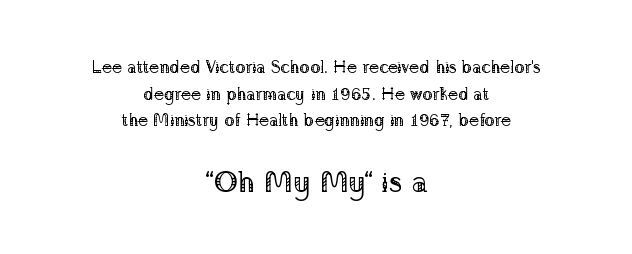
The image shows 30 px regular-weight serif type, upright; set centered, normal line spacing (1.56x), normal letter spacing, not underlined; the second (bottom) block is 1.76x larger; low stroke contrast and a medium x-height.
